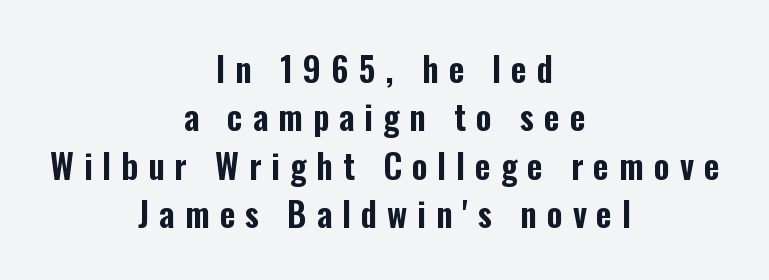
The image shows 34 px condensed sans-serif type, upright; set centered, normal line spacing (1.42x), unusually wide letter spacing (+0.29 em), not underlined; low stroke contrast and a medium x-height.
